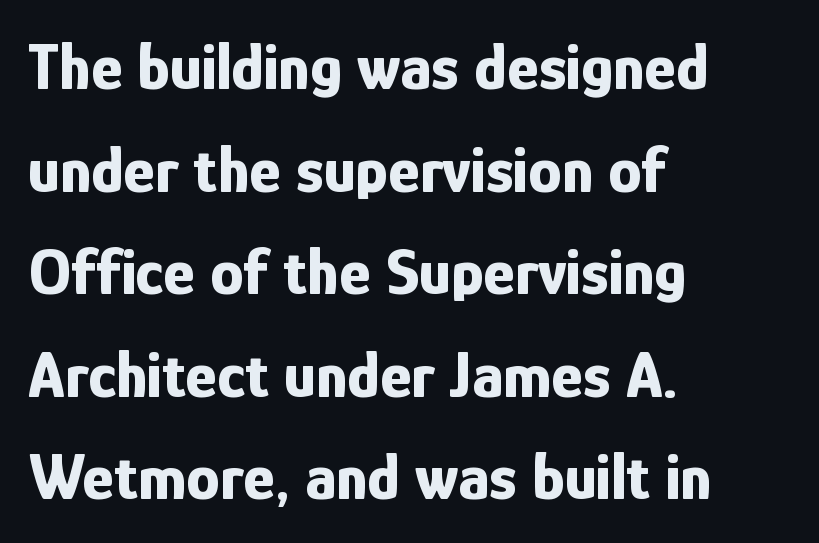
The image shows 67 px bold, condensed sans-serif type, upright; set left-aligned, normal line spacing (1.53x), normal letter spacing, not underlined; low stroke contrast and a medium x-height.
